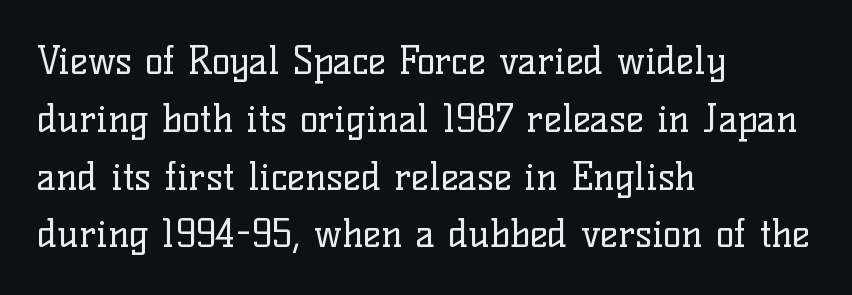
{"serif": "yes", "italic": "no", "bold": "no", "weight": "regular", "width": "normal", "stroke_contrast": "low", "x_height": "medium", "monospaced": "no", "underline": "no", "align": "left", "line_spacing": "normal", "line_spacing_ratio": 1.52, "letter_spacing": "normal", "letter_spacing_em": 0.0, "glyph_px": 38}
